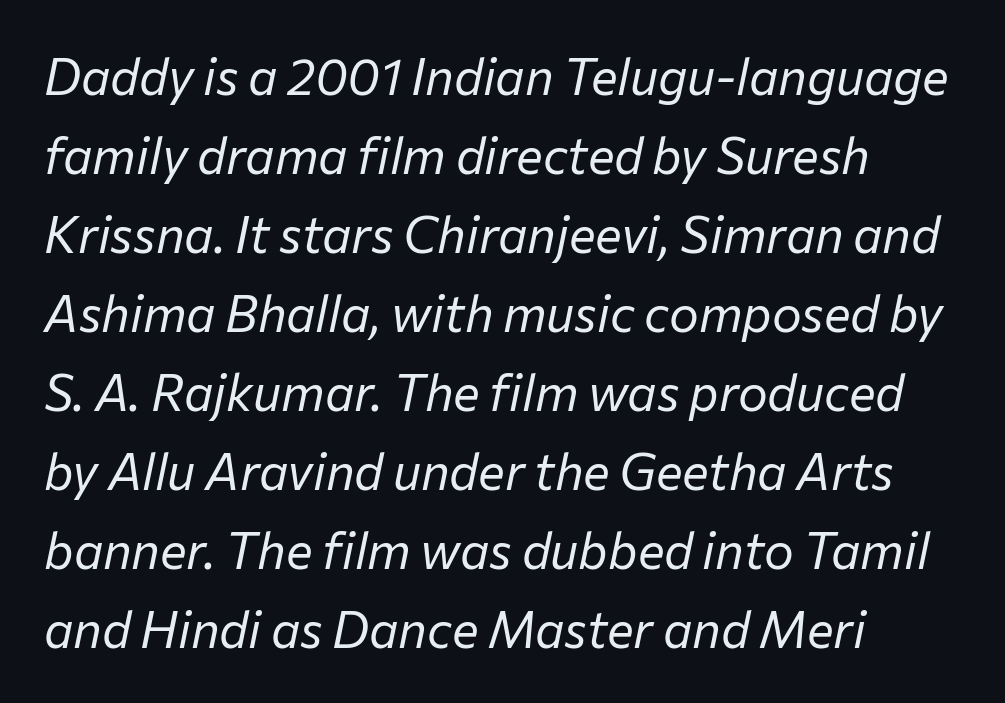
The font is comparable to plain body text, perhaps lighter. This sample keeps an unexceptional amount of space between lines. It's the slanting kind of type. Typeset ragged right — the left edge is the straight one. Only glyphs here, with clear space below each row.
